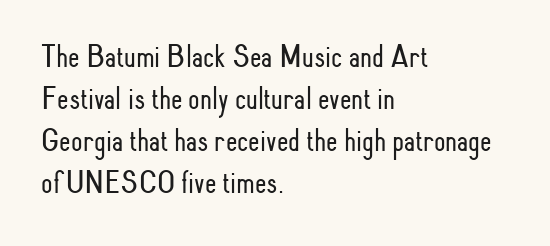
Character widths vary here, with narrow letters taking less room than wide ones. The passage is arranged the way most books set body copy — flush left. The font's upright variant was chosen for this text. Anything drawn beneath the words? Only blank space. This rendering employs a face without finishing strokes, i.e., a sans-serif. Summary of vertical rhythm: regular, with standard interline spacing.
